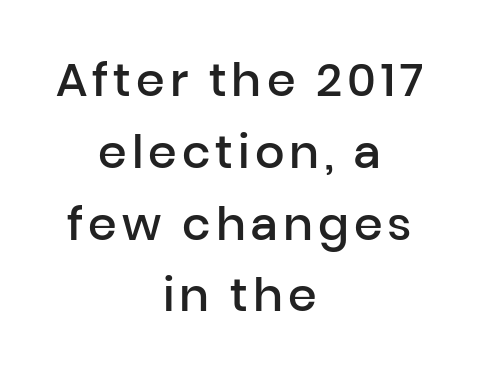
The image shows 46 px semibold sans-serif type, upright; set centered, normal line spacing (1.56x), not underlined; low stroke contrast and a medium x-height.
